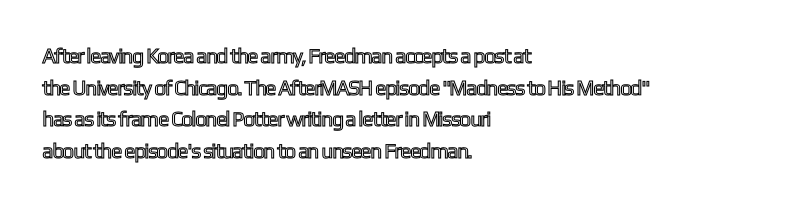
{"italic": "no", "underline": "no", "align": "left", "line_spacing": "normal", "line_spacing_ratio": 1.51, "letter_spacing": "normal", "letter_spacing_em": 0.0, "glyph_px": 21}
